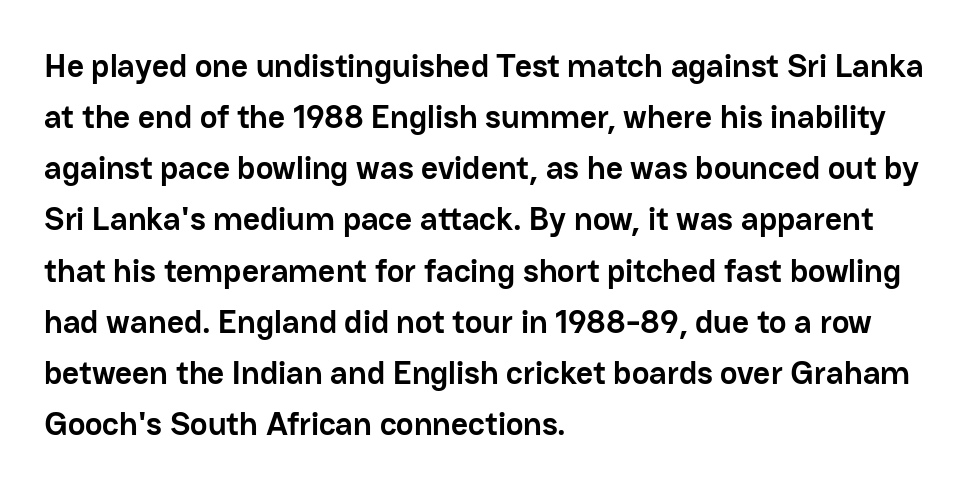
The image shows 33 px semibold sans-serif type, upright; set left-aligned, normal line spacing (1.55x), normal letter spacing, not underlined; low stroke contrast and a medium x-height.
